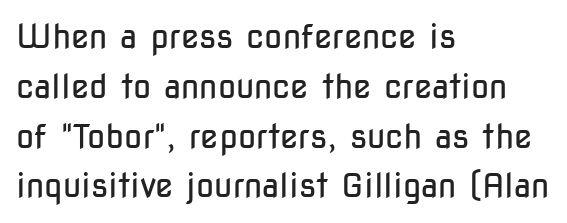
The image shows 33 px regular-weight, condensed sans-serif type, upright; set left-aligned, normal line spacing (1.51x), normal letter spacing, not underlined; low stroke contrast and a medium x-height.
